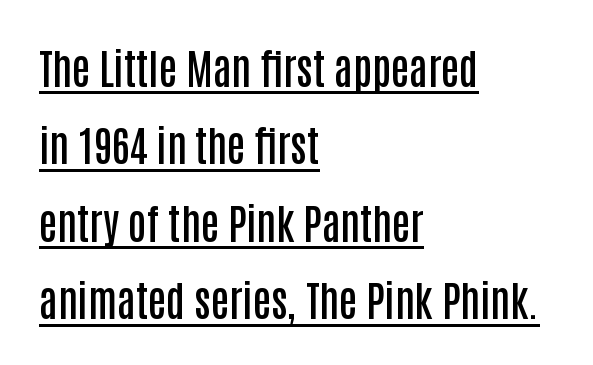
Q: Is the text bold? A: Semi-bold.
Q: Is the text italic (slanted)? A: No, it is upright.
Q: Is the typeface a serif or a sans-serif typeface? A: Sans-serif.
Q: Is the text underlined? A: Yes.
Q: How is the paragraph aligned? A: Left-aligned.
Q: Is the spacing between letters normal or unusually wide? A: Normal.
Q: Width (condensed, normal, or wide)? A: Condensed.
Q: Stroke contrast? A: Low.
Q: x-height? A: Large.
Q: Monospaced? A: No.
